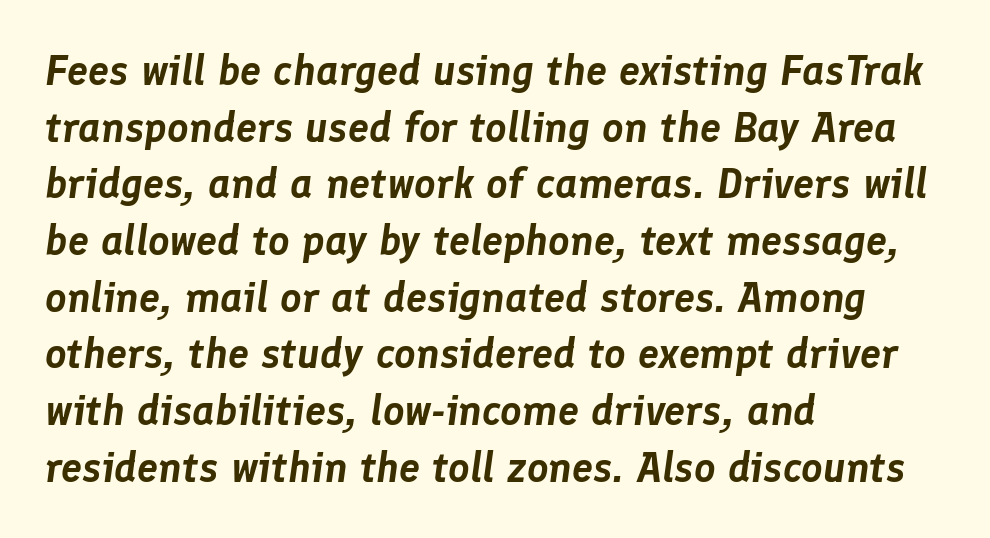
The space directly below the letters is spotless. Caption: standard tracking, unaltered. If you drew a ruler down the left edge, every line would touch it. Designer's note — italics engaged. Think of a printed novel: that variable character pitch is what you see here.
